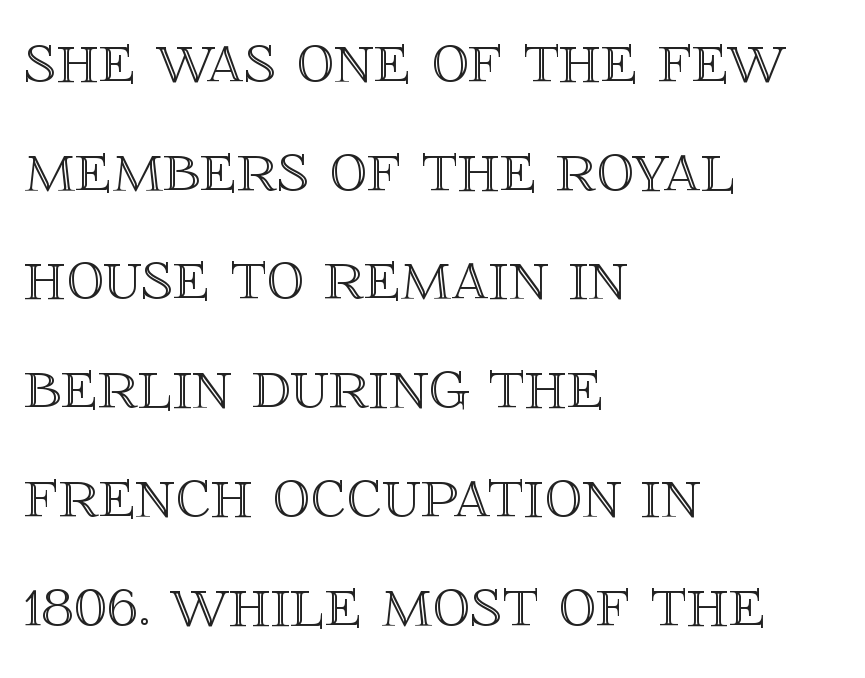
The image shows 75 px text type, upright; set left-aligned, normal line spacing (1.45x), normal letter spacing, not underlined; a large x-height.
